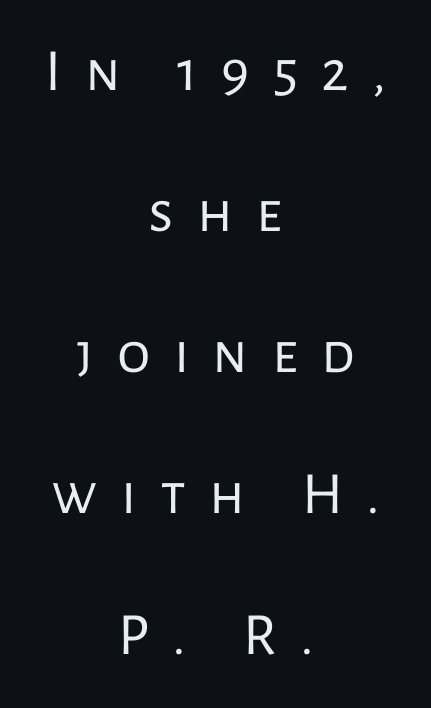
{"serif": "no", "italic": "no", "bold": "no", "weight": "regular", "width": "normal", "stroke_contrast": "low", "x_height": "medium", "monospaced": "no", "underline": "no", "align": "center", "line_spacing": "loose", "line_spacing_ratio": 2.35, "letter_spacing": "wide", "letter_spacing_em": 0.39, "glyph_px": 60}
